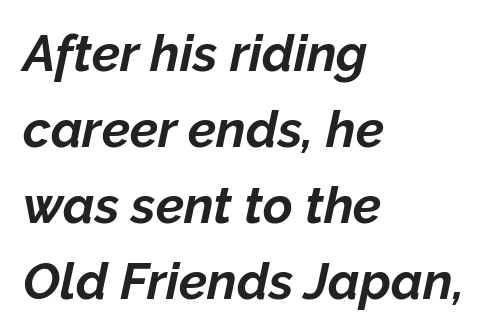
Clear beneath every line of the passage. Is the block centered? No — it sits flush against the left margin. There's an unmistakable incline to the writing here. The rendering uses natural spacing where letterforms have individual widths.
